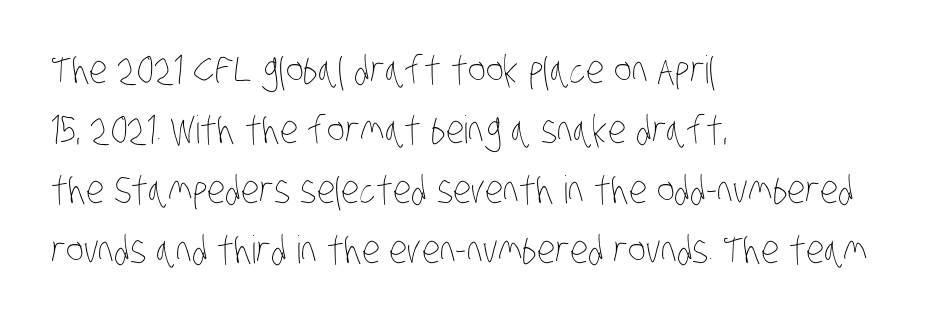
{"bold": "no", "weight": "thin", "width": "condensed", "stroke_contrast": "low", "x_height": "large", "monospaced": "no", "underline": "no", "align": "left", "line_spacing": "normal", "line_spacing_ratio": 1.58, "letter_spacing": "normal", "letter_spacing_em": 0.0, "glyph_px": 38}
